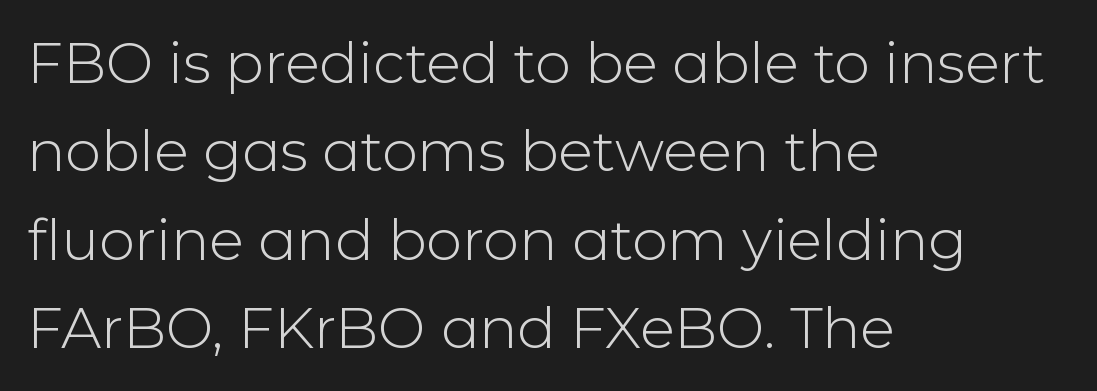
This block has exactly the height ordinary leading produces. Proportional: the letters do not fall into vertical columns. Check the space under the baseline: it is left empty. Honestly, the letter spacing is just normal — you wouldn't notice it. The rendering anchors every line to the left-hand side.
